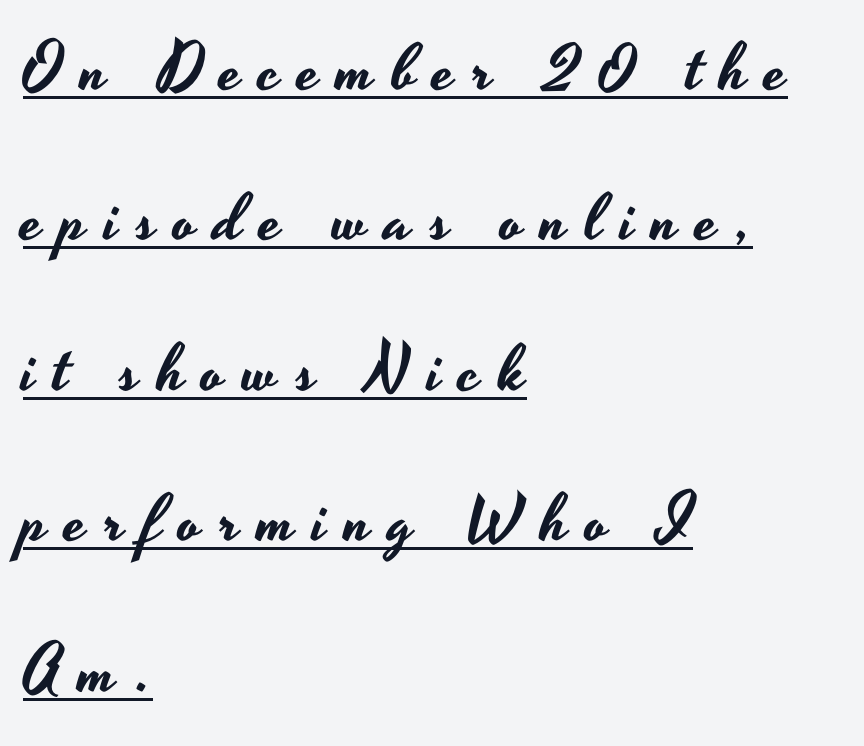
{"serif": "no", "width": "wide", "stroke_contrast": "low", "x_height": "small", "monospaced": "no", "underline": "yes", "align": "left", "line_spacing": "loose", "line_spacing_ratio": 2.28, "letter_spacing": "wide", "letter_spacing_em": 0.27, "glyph_px": 66}
